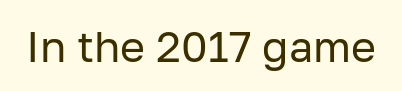
Q: Is the text bold? A: No.
Q: Is the text italic (slanted)? A: No, it is upright.
Q: Is the typeface a serif or a sans-serif typeface? A: Sans-serif.
Q: Is the text underlined? A: No.
Q: Is the spacing between letters normal or unusually wide? A: Normal.
Q: Width (condensed, normal, or wide)? A: Normal.
Q: Stroke contrast? A: Low.
Q: x-height? A: Medium.
Q: Monospaced? A: No.
